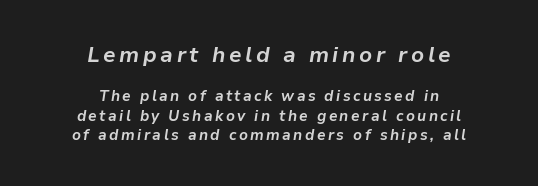
Observe the lean: these are italic letterforms. Any mark beneath the type? The region is blank. The text block is weighted toward neither margin, spreading evenly from the middle. Larger block? The one above; the one below is distinctly smaller. You'd pick this weight for a headline — it's a proper bold.
